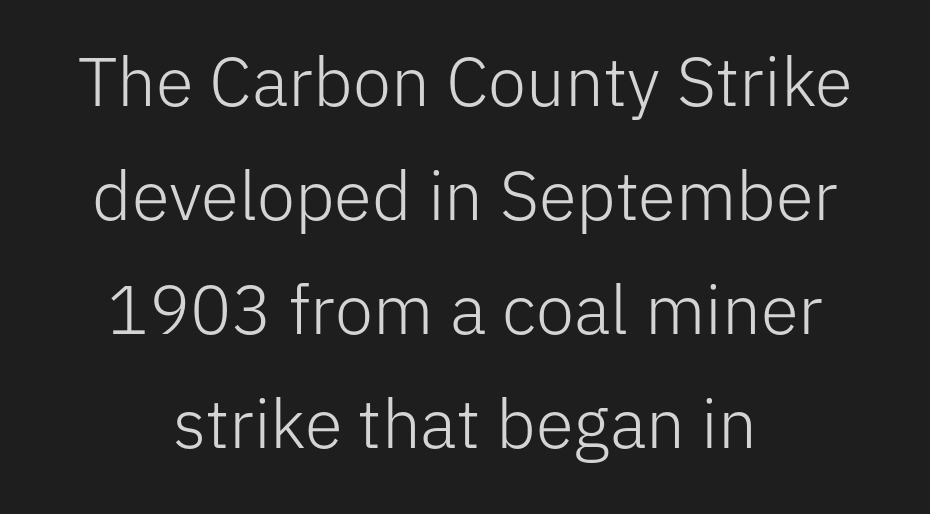
Clear beneath every line of the passage. Do the letters lean? They stand straight. Is the letter spacing exaggerated? No — it looks like the ordinary default. Compared with a flush-left layout, this one balances lines on the center instead. Weight: not bold — regular or lighter.
